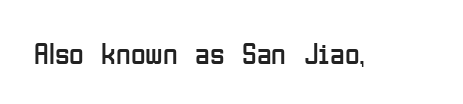
Think of a printed novel: that variable character pitch is what you see here. Are there feet on the stems? There aren't — it's a sans. The passage shown is not underscored anywhere. Ascenders rise straight up at ninety degrees.
